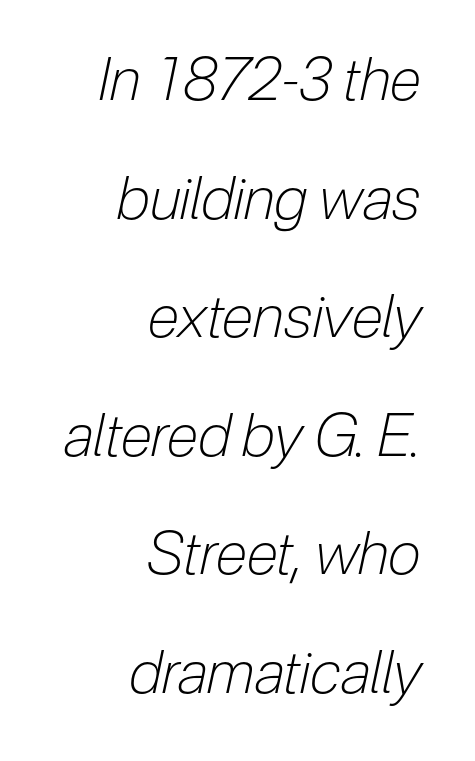
The string is rendered with underlining switched off. The font is comparable to plain body text, perhaps lighter. Spacing between characters is what you'd get straight out of the box. Looks like regular typesetting: each glyph gets only the width it needs. The space between consecutive lines is lavish. This rendering uses right alignment, leaving the left contour irregular.
